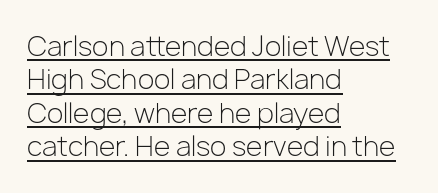
The image shows 27 px text type, upright; set left-aligned, line spacing 1.24x, normal letter spacing, underlined.
